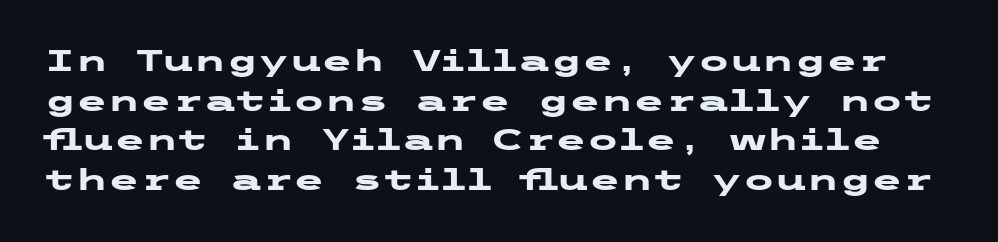
The horizontal fit of the characters is conventional and even. The passage shown is emphatically bold. Regular leading. Does the type have serifs? No, each stem ends abruptly. Has an underline been added? It has not.
